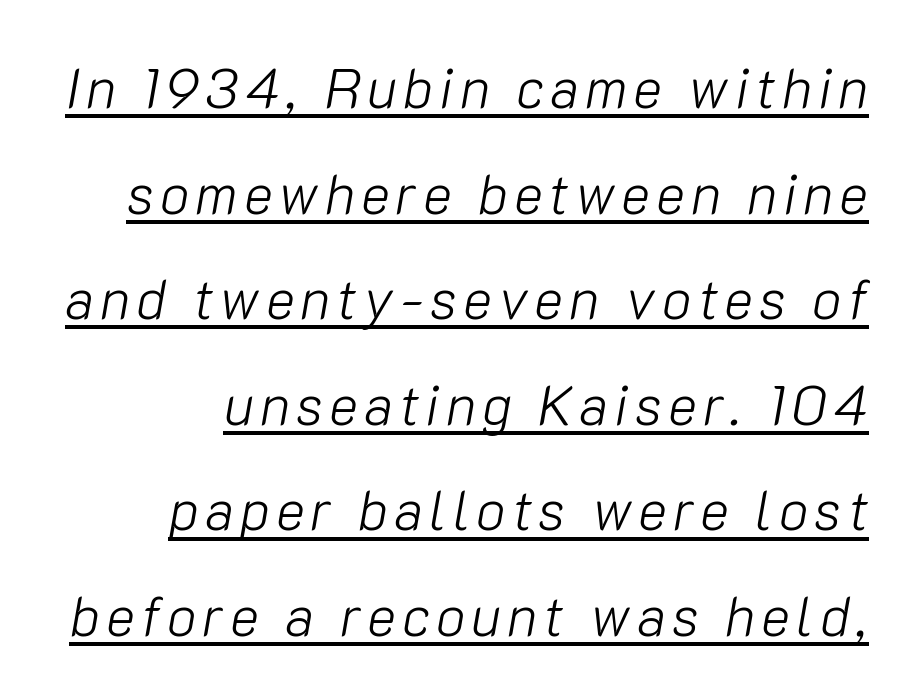
The image shows 55 px light type, italic (leaning right); set loose line spacing (1.92x), underlined; low stroke contrast and a medium x-height.
